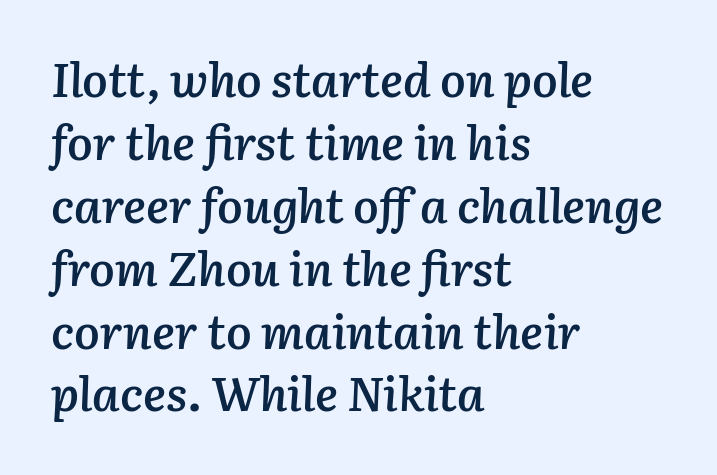
Compared with a centered layout, this one pins lines to the left instead. Do the characters align in a grid? No, the font is proportional. The typography opts for an oblique posture over an upright one. The font is running at a semibold setting, under full bold.
